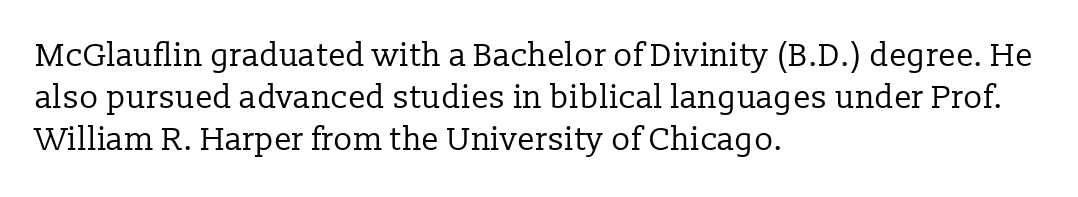
{"serif": "yes", "italic": "no", "bold": "no", "weight": "regular", "width": "normal", "stroke_contrast": "low", "x_height": "medium", "monospaced": "no", "underline": "no", "align": "left", "line_spacing": "normal", "line_spacing_ratio": 1.32, "letter_spacing": "normal", "letter_spacing_em": 0.0, "glyph_px": 32}
